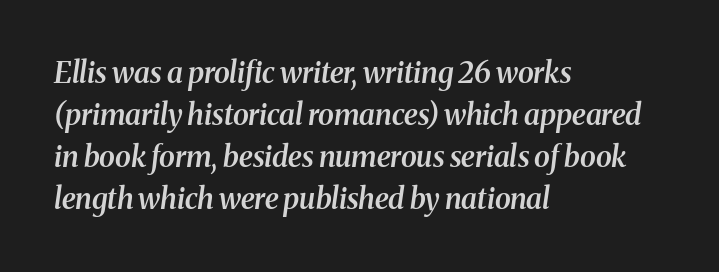
{"serif": "yes", "italic": "yes", "lean": "right", "slant_degrees": 8, "bold": "semi", "weight": "semibold", "width": "normal", "stroke_contrast": "medium", "x_height": "medium", "monospaced": "no", "underline": "no", "align": "left", "line_spacing": "normal", "line_spacing_ratio": 1.45, "letter_spacing": "normal", "letter_spacing_em": 0.0, "glyph_px": 29}
